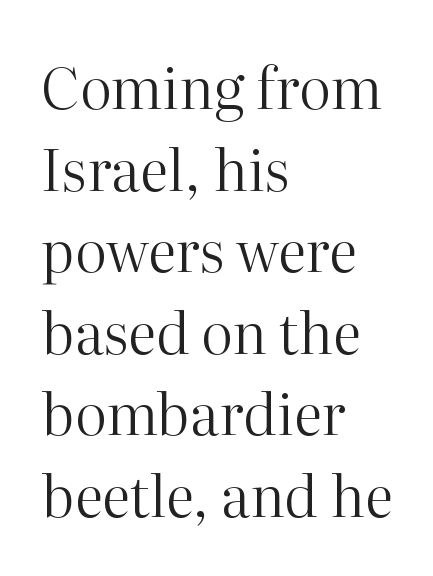
The image shows 57 px regular-weight serif type, upright; set left-aligned, normal line spacing (1.43x), normal letter spacing, not underlined; high stroke contrast and a medium x-height.
